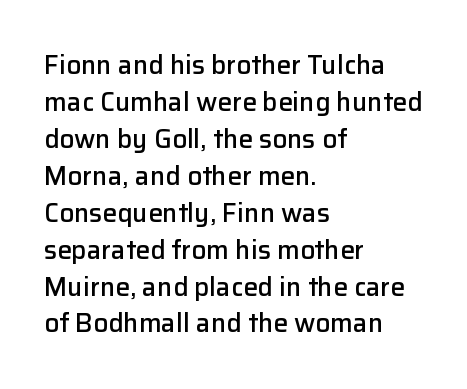
The image shows 26 px text type, upright; set left-aligned, normal line spacing (1.42x), normal letter spacing, not underlined.
